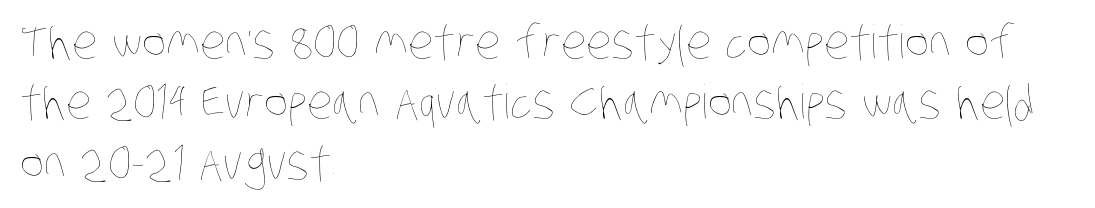
The image shows 46 px thin, condensed type; set left-aligned, normal line spacing (1.31x), normal letter spacing, not underlined; low stroke contrast and a large x-height.
